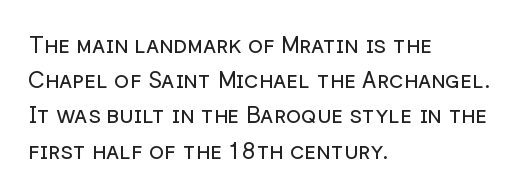
{"italic": "no", "bold": "no", "underline": "no", "align": "left", "line_spacing": "normal", "line_spacing_ratio": 1.53, "letter_spacing": "normal", "letter_spacing_em": 0.0, "glyph_px": 23}
